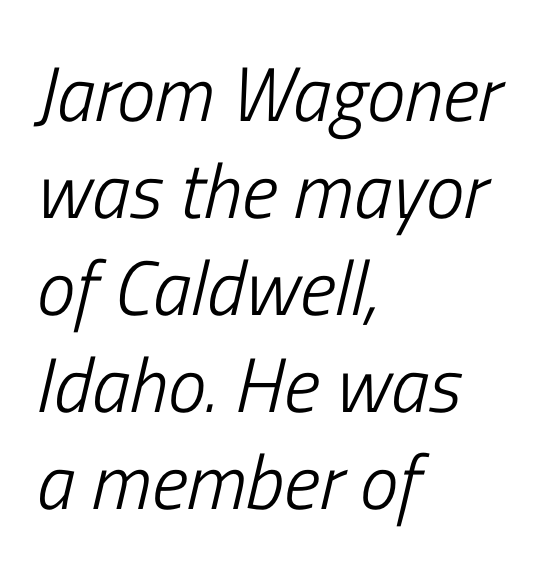
{"italic": "yes", "lean": "right", "slant_degrees": 13, "bold": "no", "weight": "light", "width": "condensed", "stroke_contrast": "low", "x_height": "medium", "monospaced": "no", "underline": "no", "align": "left", "line_spacing": "normal", "line_spacing_ratio": 1.26, "letter_spacing": "normal", "letter_spacing_em": 0.0, "glyph_px": 77}
